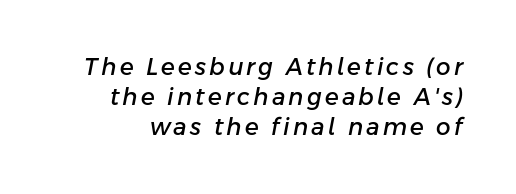
Q: Is the text italic (slanted)? A: Yes, it leans right by about 11 degrees.
Q: Is the text underlined? A: No.
Q: Is the spacing between lines tight, normal or loose? A: Normal.
